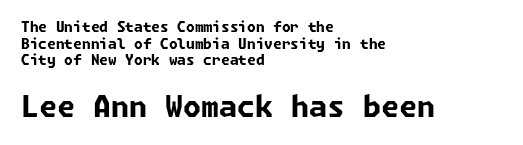
{"serif": "no", "bold": "yes", "weight": "bold", "width": "normal", "stroke_contrast": "low", "x_height": "medium", "underline": "no", "align": "left", "line_spacing_ratio": 1.18, "letter_spacing": "normal", "letter_spacing_em": 0.0, "larger_block": "second", "size_ratio": 2.07, "glyph_px": 29}
